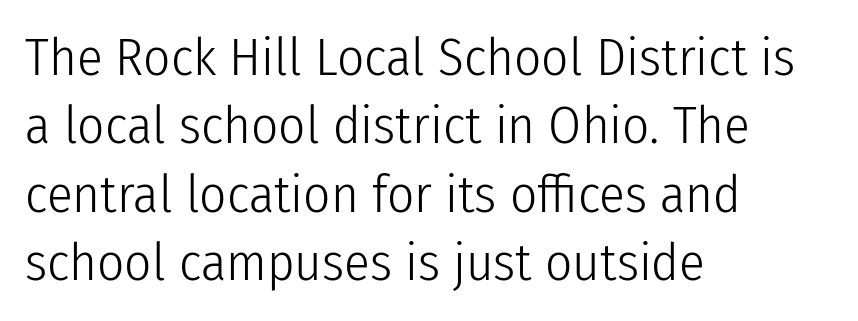
{"serif": "no", "italic": "no", "bold": "no", "weight": "light", "width": "condensed", "stroke_contrast": "low", "x_height": "medium", "monospaced": "no", "underline": "no", "align": "left", "line_spacing": "normal", "line_spacing_ratio": 1.29, "letter_spacing": "normal", "letter_spacing_em": 0.0, "glyph_px": 53}
